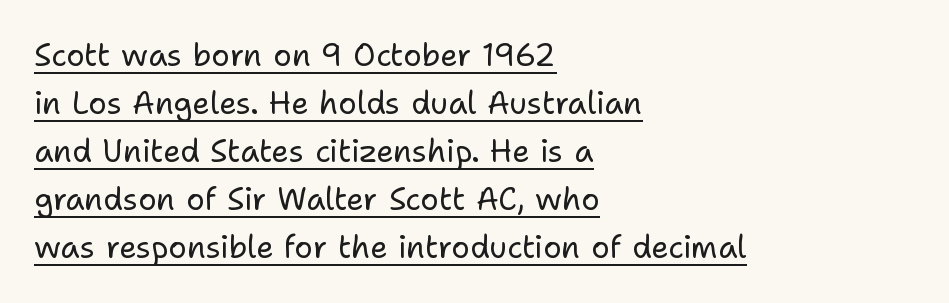
Compared with undecorated copy, this sample adds a rule below the words. These lines are rendered in a variable-pitch font. This sample uses plain, unmodified letter spacing. Each line starts at the same left margin while the right side varies. A typesetter would mark this as roman, not italic.
